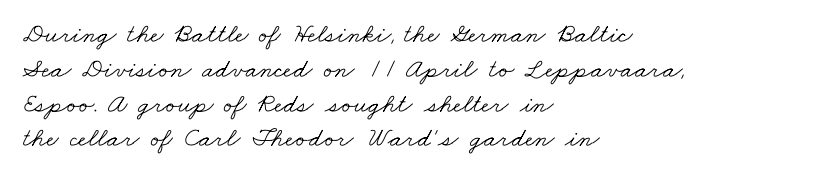
The image shows 27 px text type; set left-aligned, normal line spacing (1.29x), normal letter spacing, not underlined.
